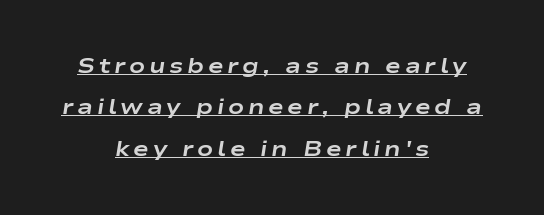
The image shows 21 px bold type, italic (leaning right); set centered, loose line spacing (1.97x), underlined.
